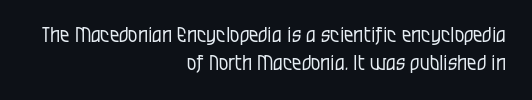
{"italic": "no", "bold": "no", "underline": "no", "align": "right", "line_spacing": "normal", "line_spacing_ratio": 1.32, "letter_spacing": "normal", "letter_spacing_em": 0.0, "glyph_px": 21}
